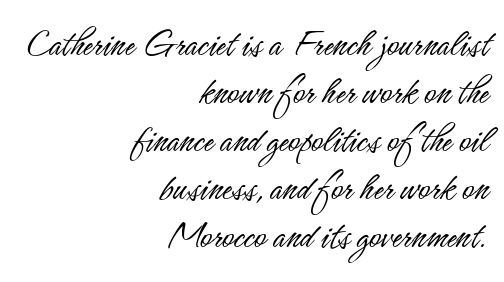
The image shows 40 px light, condensed sans-serif type; set right-aligned, line spacing 1.2x, normal letter spacing, not underlined; low stroke contrast and a small x-height.
